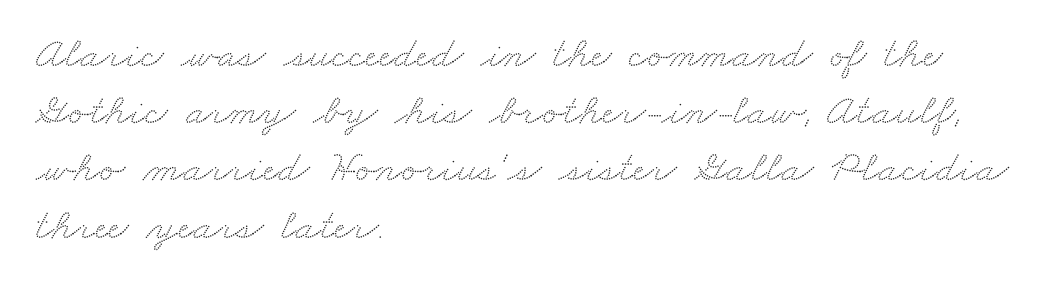
The face used here is seriffed, in the tradition of book romans. The gap between lines stays unmarked. Do the characters align in a grid? No, the font is proportional. Summary of vertical rhythm: regular, with standard interline spacing. A student would call this left alignment; a typographer would say flush left, rag right.
